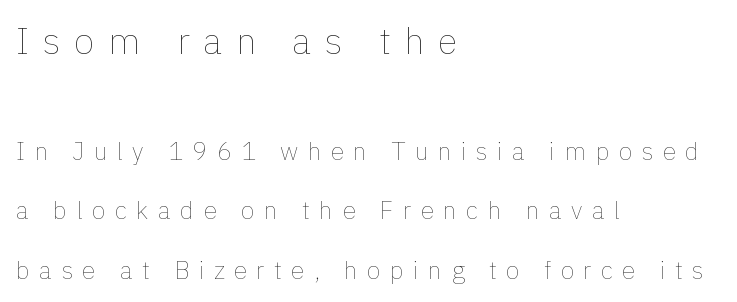
The image shows 37 px thin type, upright; set left-aligned, loose line spacing (2.38x), unusually wide letter spacing (+0.37 em), not underlined; the first (top) block is 1.48x larger; a medium x-height.
